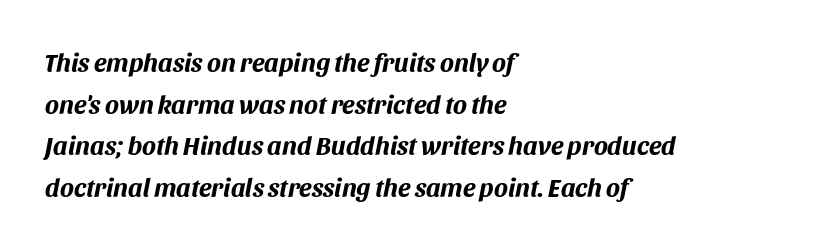
{"italic": "yes", "lean": "right", "slant_degrees": 11, "bold": "yes", "underline": "no", "align": "left", "line_spacing": "normal", "line_spacing_ratio": 1.6, "letter_spacing": "normal", "letter_spacing_em": 0.0, "glyph_px": 26}
